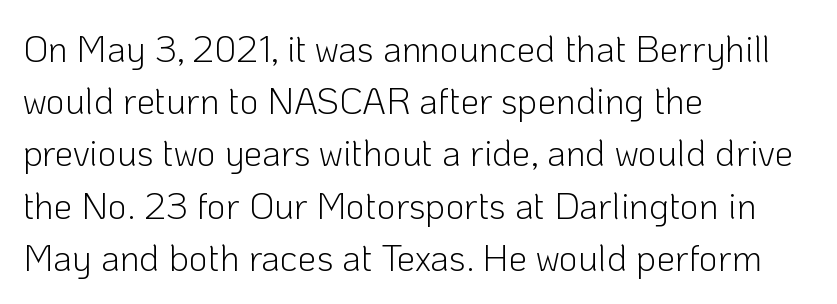
Q: Is the text bold? A: No.
Q: Is the text italic (slanted)? A: No, it is upright.
Q: Is the typeface a serif or a sans-serif typeface? A: Sans-serif.
Q: Is the text underlined? A: No.
Q: How is the paragraph aligned? A: Left-aligned.
Q: Is the spacing between letters normal or unusually wide? A: Normal.
Q: Is the spacing between lines tight, normal or loose? A: Normal.
Q: Width (condensed, normal, or wide)? A: Normal.
Q: Stroke contrast? A: Low.
Q: x-height? A: Medium.
Q: Monospaced? A: No.
